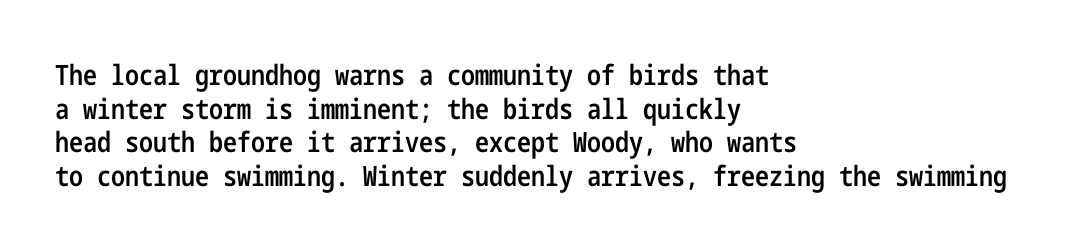
The glyphs have the mass of a demibold cut, below bold. Line starts are locked; line ends wander. Ascenders rise straight up at ninety degrees. The gaps between neighbouring characters are ordinary and unremarkable. Stroke terminals: plain, sans-serif.
